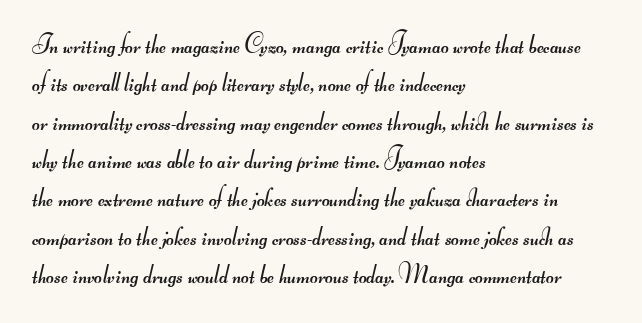
Q: Is the text bold? A: No.
Q: Is the text underlined? A: No.
Q: How is the paragraph aligned? A: Left-aligned.
Q: Is the spacing between letters normal or unusually wide? A: Normal.
Q: Is the spacing between lines tight, normal or loose? A: Normal.
